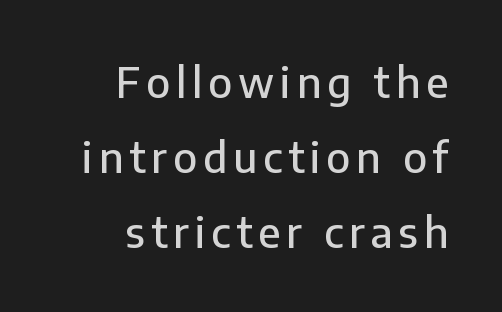
Q: Is the text italic (slanted)? A: No, it is upright.
Q: Is the typeface a serif or a sans-serif typeface? A: Sans-serif.
Q: Is the text underlined? A: No.
Q: How is the paragraph aligned? A: Right-aligned.
Q: Width (condensed, normal, or wide)? A: Normal.
Q: Stroke contrast? A: Low.
Q: x-height? A: Medium.
Q: Monospaced? A: No.
